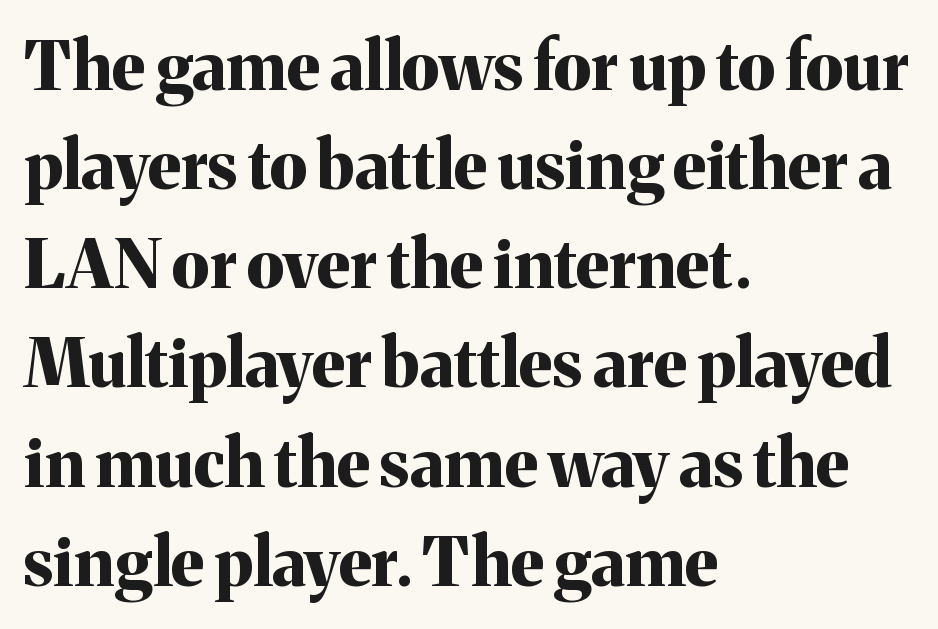
Default kerning and tracking; the words read as compact shapes. Is this a fixed-width face? No — the glyphs have proportional, varying widths. Reading down the block, your eye returns to a fixed left position each line. Serifs: yes, visible at the terminals of the letterforms.
